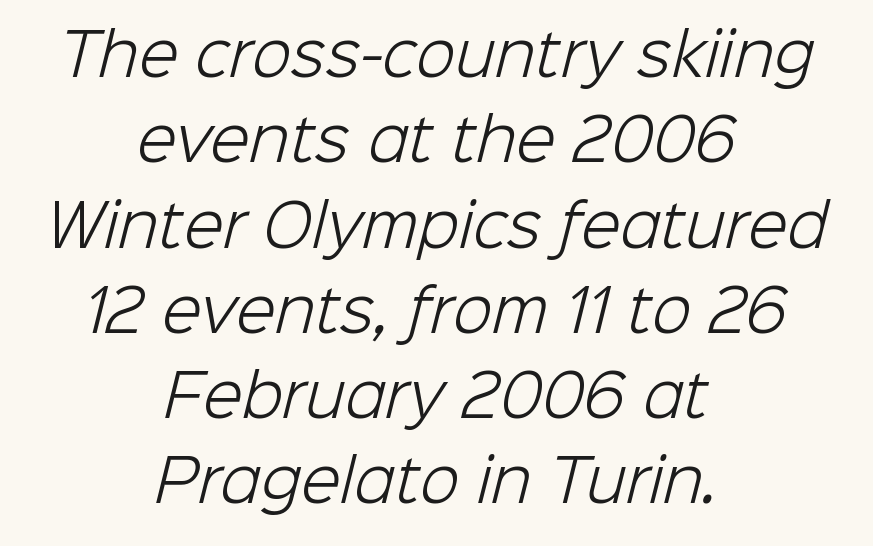
Q: Is the text bold? A: No.
Q: Is the typeface a serif or a sans-serif typeface? A: Sans-serif.
Q: Is the text underlined? A: No.
Q: How is the paragraph aligned? A: Centered.
Q: Is the spacing between letters normal or unusually wide? A: Normal.
Q: Is the spacing between lines tight, normal or loose? A: Normal.
Q: Width (condensed, normal, or wide)? A: Normal.
Q: Stroke contrast? A: Low.
Q: x-height? A: Medium.
Q: Monospaced? A: No.
